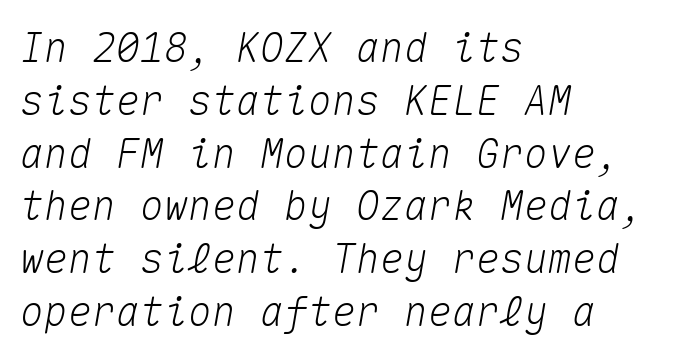
{"italic": "yes", "lean": "right", "slant_degrees": 10, "width": "normal", "stroke_contrast": "medium", "x_height": "medium", "monospaced": "yes", "underline": "no", "align": "left", "line_spacing": "normal", "line_spacing_ratio": 1.32, "letter_spacing": "normal", "letter_spacing_em": 0.0, "glyph_px": 40}
